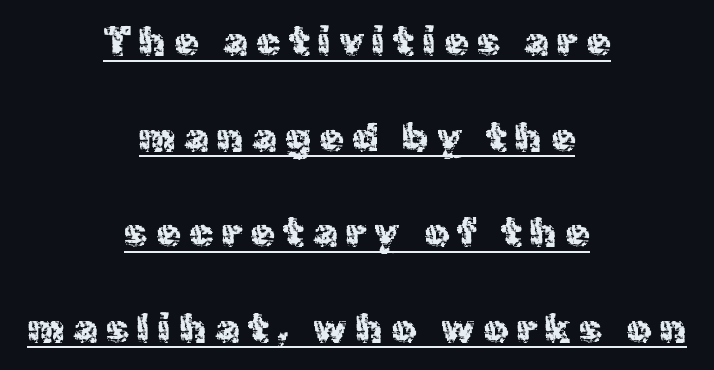
The passage shown is underscored from start to finish. Both edges are ragged and mirror each other, which tells us the setting is centered. A typesetter would call this heavily tracked-out type. The passage shown is typed in a proportional face where columns would drift.
